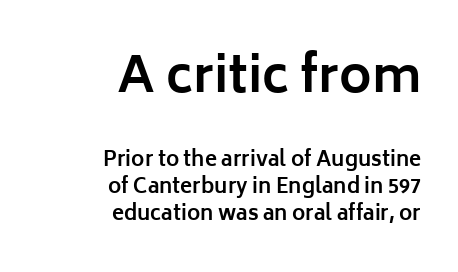
{"serif": "no", "italic": "no", "bold": "yes", "weight": "bold", "width": "normal", "stroke_contrast": "low", "x_height": "medium", "monospaced": "no", "underline": "no", "align": "right", "line_spacing": "normal", "line_spacing_ratio": 1.36, "letter_spacing": "normal", "letter_spacing_em": 0.0, "larger_block": "first", "size_ratio": 2.45, "glyph_px": 49}
